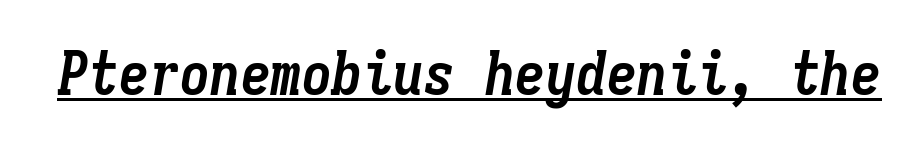
The letterforms sit shoulder to shoulder at normal distance. Emphasis-style slanted type is in use. Look at the stroke-to-counter ratio: heavy, a bold. A typographer would call this underscored text. The letters march in equal steps, a hallmark of fixed-pitch type.
